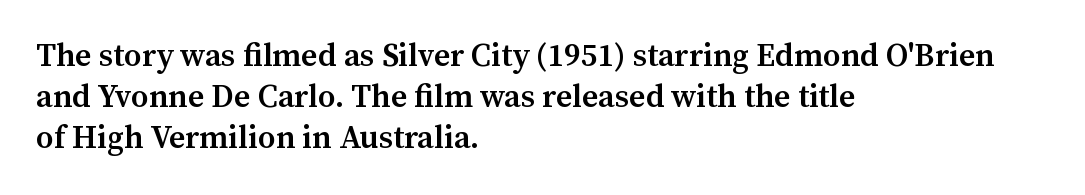
Q: Is the text bold? A: Semi-bold.
Q: Is the text italic (slanted)? A: No, it is upright.
Q: Is the typeface a serif or a sans-serif typeface? A: Serif.
Q: Is the text underlined? A: No.
Q: How is the paragraph aligned? A: Left-aligned.
Q: Is the spacing between letters normal or unusually wide? A: Normal.
Q: Is the spacing between lines tight, normal or loose? A: Normal.
Q: Width (condensed, normal, or wide)? A: Normal.
Q: Stroke contrast? A: Medium.
Q: x-height? A: Medium.
Q: Monospaced? A: No.
